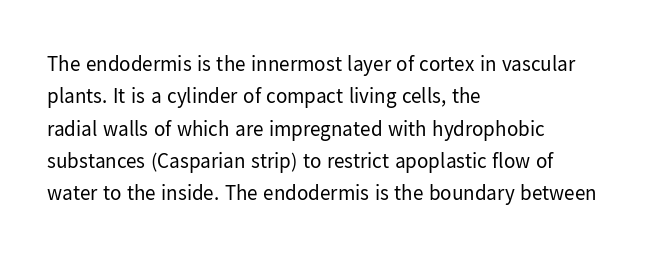
Q: Is the text bold? A: No.
Q: Is the text italic (slanted)? A: No, it is upright.
Q: Is the text underlined? A: No.
Q: How is the paragraph aligned? A: Left-aligned.
Q: Is the spacing between letters normal or unusually wide? A: Normal.
Q: Is the spacing between lines tight, normal or loose? A: Normal.
